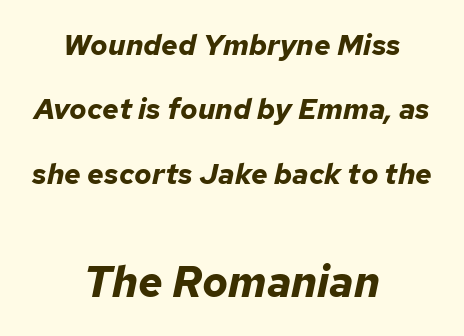
The passage shown stacks its lines with a broad gap. Of the two passages, the one underneath uses the larger point size. The passage shown is emphatically bold. The rendering positions every line midway between the sides.
